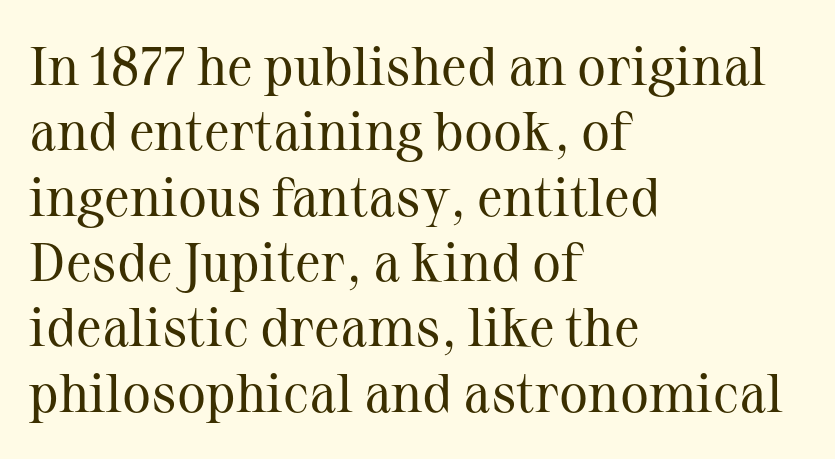
In terms of letterform style, serifs are clearly present. Beneath every word, the page is bare. Vertical stems look standard width or narrower in stroke. Typeset ragged right — the left edge is the straight one. Italic? Not at all — the glyphs are vertical.
